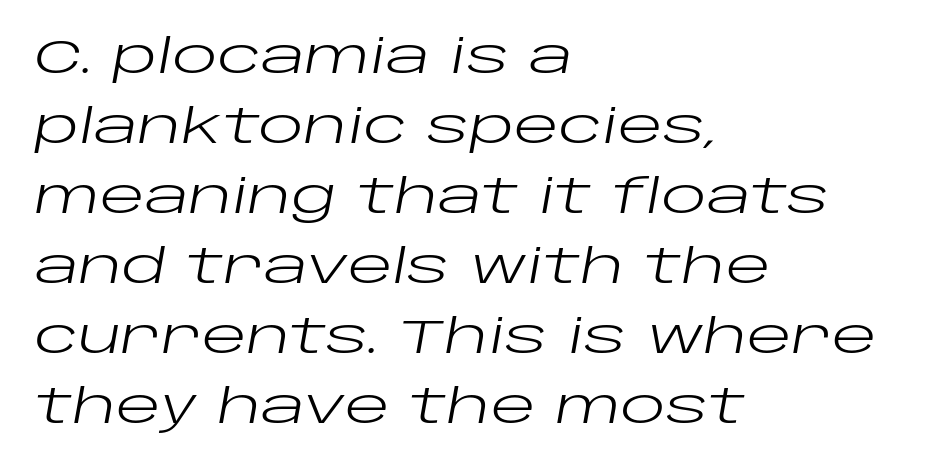
Q: Is the text bold? A: No.
Q: Is the text italic (slanted)? A: Yes, it leans right by about 10 degrees.
Q: Is the text underlined? A: No.
Q: How is the paragraph aligned? A: Left-aligned.
Q: Is the spacing between letters normal or unusually wide? A: Normal.
Q: Is the spacing between lines tight, normal or loose? A: Normal.
Q: Width (condensed, normal, or wide)? A: Wide.
Q: Stroke contrast? A: Low.
Q: x-height? A: Large.
Q: Monospaced? A: No.
